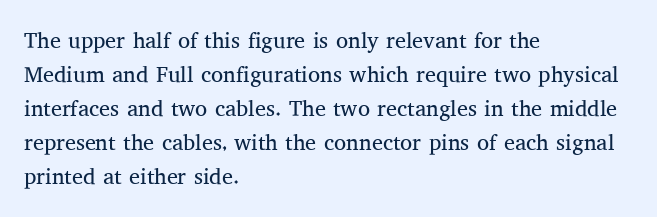
The image shows 22 px text type, upright; set left-aligned, normal line spacing (1.54x), normal letter spacing, not underlined.
